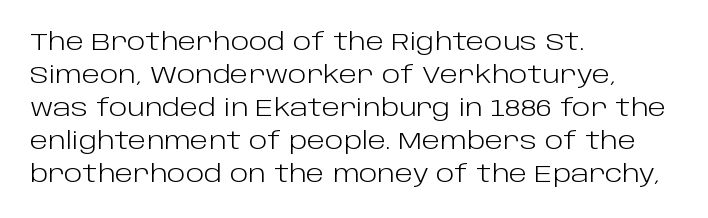
{"italic": "no", "bold": "no", "underline": "no", "align": "left", "line_spacing": "normal", "line_spacing_ratio": 1.37, "letter_spacing": "normal", "letter_spacing_em": 0.0, "glyph_px": 24}
